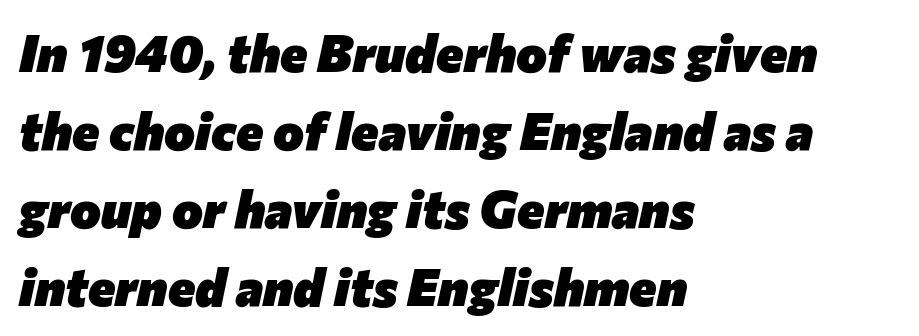
{"italic": "yes", "lean": "right", "slant_degrees": 12, "bold": "yes", "weight": "heavy", "width": "normal", "stroke_contrast": "low", "x_height": "medium", "monospaced": "no", "underline": "no", "align": "left", "line_spacing": "normal", "line_spacing_ratio": 1.5, "letter_spacing": "normal", "letter_spacing_em": 0.0, "glyph_px": 52}
